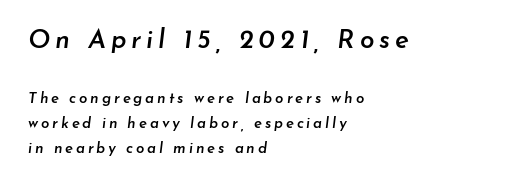
Q: Is the text bold? A: Semi-bold.
Q: Is the text italic (slanted)? A: Yes, it leans right by about 7 degrees.
Q: Is the text underlined? A: No.
Q: How is the paragraph aligned? A: Left-aligned.
Q: Is the spacing between lines tight, normal or loose? A: Normal.
Q: Which block of text is set in a larger size, the first (top) or the second (bottom)? A: The first (top) one.
